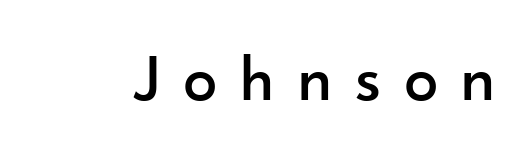
{"serif": "no", "italic": "no", "width": "normal", "stroke_contrast": "low", "x_height": "small", "monospaced": "no", "underline": "no", "letter_spacing": "wide", "letter_spacing_em": 0.35, "glyph_px": 67}
